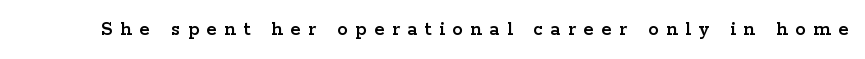
The image shows 21 px text type, upright; set unusually wide letter spacing (+0.36 em), not underlined.
